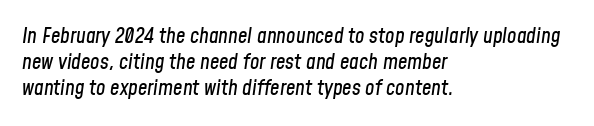
Q: Is the text italic (slanted)? A: Yes, it leans right by about 8 degrees.
Q: Is the text underlined? A: No.
Q: How is the paragraph aligned? A: Left-aligned.
Q: Is the spacing between letters normal or unusually wide? A: Normal.
